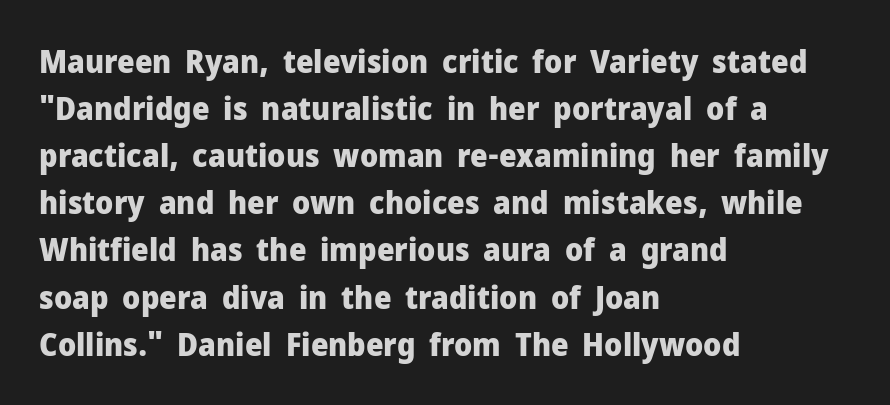
The image shows 31 px heavy sans-serif type, upright; set left-aligned, normal line spacing (1.52x), normal letter spacing, not underlined; low stroke contrast and a medium x-height.
